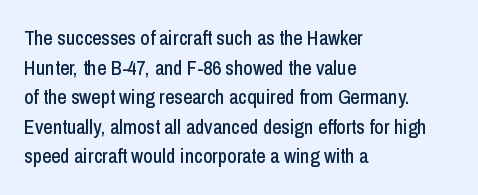
The words here are not underlined. Compared with typical paragraphs, the rows here are spaced about the same. Leftover space on each line is placed entirely after the last word. Students, note that the glyphs here touch the page at normal intervals. Italic: no, the glyphs are upright roman.
